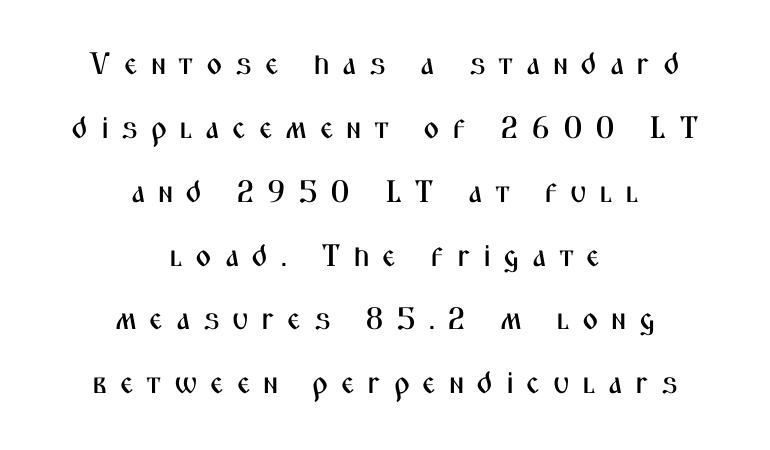
The image shows 31 px condensed sans-serif type, upright; set centered, loose line spacing (2.06x), unusually wide letter spacing (+0.4 em), not underlined; medium stroke contrast and a medium x-height.
